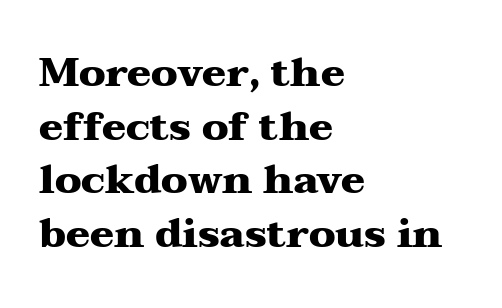
Q: Is the text bold? A: Yes.
Q: Is the text italic (slanted)? A: No, it is upright.
Q: Is the typeface a serif or a sans-serif typeface? A: Serif.
Q: Is the text underlined? A: No.
Q: How is the paragraph aligned? A: Left-aligned.
Q: Is the spacing between letters normal or unusually wide? A: Normal.
Q: Is the spacing between lines tight, normal or loose? A: Normal.
Q: Width (condensed, normal, or wide)? A: Wide.
Q: Stroke contrast? A: Medium.
Q: x-height? A: Medium.
Q: Monospaced? A: No.
